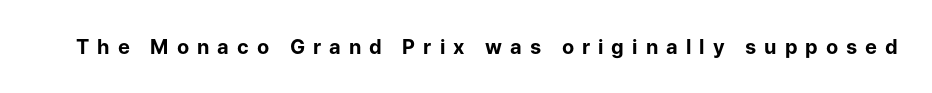
{"italic": "no", "bold": "yes", "underline": "no", "letter_spacing": "wide", "letter_spacing_em": 0.4, "glyph_px": 20}
